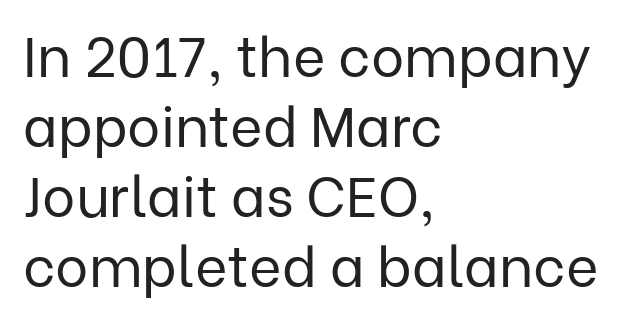
The image shows 56 px regular-weight sans-serif type, upright; set left-aligned, normal line spacing (1.25x), normal letter spacing, not underlined; low stroke contrast and a medium x-height.
